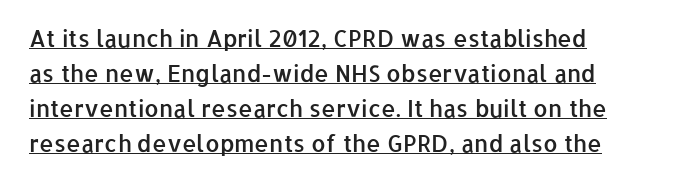
The image shows 23 px text type, upright; set left-aligned, normal line spacing (1.52x), normal letter spacing, underlined.
